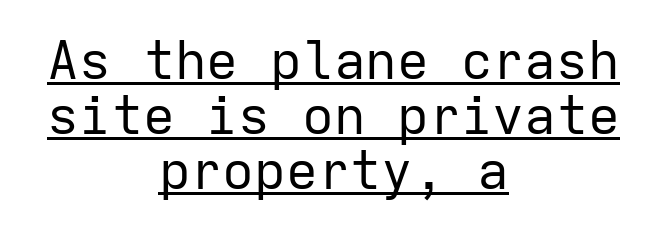
The designer went with a sans here, leaving each stem footless. The tracking reads as untouched default to a designer's eye. Reading down the block, each line starts at a different indent, mirrored at its end. The letters march in equal steps, a hallmark of fixed-pitch type. Does the leading feel generous? Not at all — it's pinched. The lettering is marked with a stroke running underneath it.
